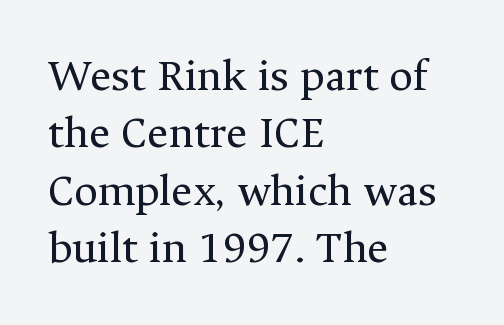
{"serif": "yes", "italic": "no", "bold": "no", "weight": "regular", "width": "normal", "stroke_contrast": "medium", "x_height": "medium", "monospaced": "no", "underline": "no", "align": "left", "line_spacing": "normal", "line_spacing_ratio": 1.25, "letter_spacing": "normal", "letter_spacing_em": 0.0, "glyph_px": 46}
